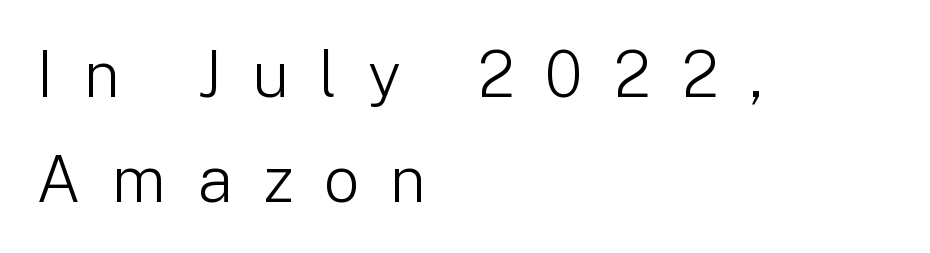
Classification — sans serif. Note the varied advance widths — an 'i' is clearly narrower than an 'm'. The horizontal fit of the characters is loose and conspicuously gappy. Notice how the stems are strictly vertical — no italics here. No word sits above an underline. Stems here are at most as thick as an everyday book face.
